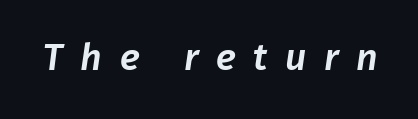
Q: Is the typeface a serif or a sans-serif typeface? A: Sans-serif.
Q: Is the text underlined? A: No.
Q: Is the spacing between letters normal or unusually wide? A: Unusually wide.
Q: Width (condensed, normal, or wide)? A: Normal.
Q: Stroke contrast? A: Low.
Q: x-height? A: Medium.
Q: Monospaced? A: No.
